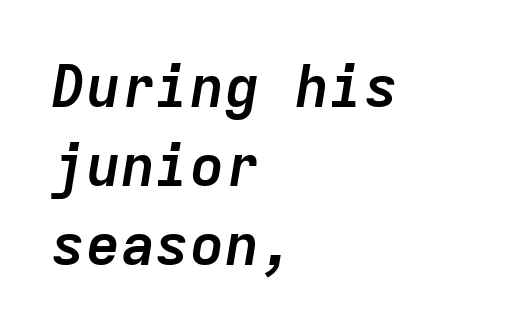
{"italic": "yes", "lean": "right", "slant_degrees": 9, "bold": "yes", "weight": "semibold", "width": "normal", "stroke_contrast": "low", "x_height": "medium", "monospaced": "yes", "underline": "no", "align": "left", "line_spacing": "normal", "line_spacing_ratio": 1.36, "letter_spacing": "normal", "letter_spacing_em": 0.0, "glyph_px": 58}
